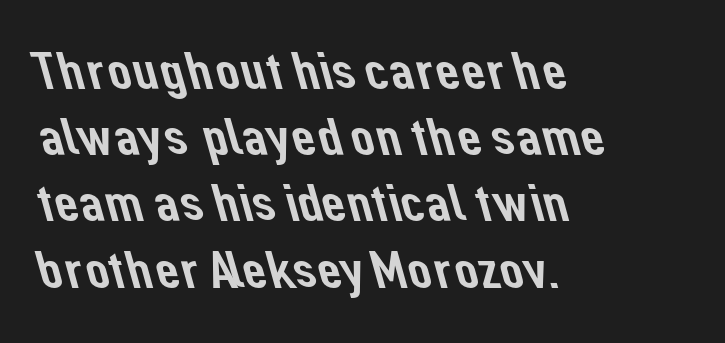
The image shows 53 px sans-serif type; set left-aligned, normal line spacing (1.25x), normal letter spacing, not underlined; low stroke contrast and a medium x-height.
